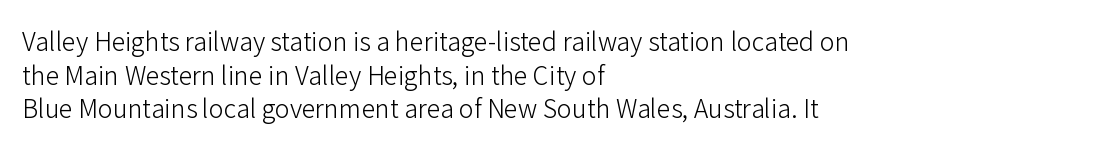
Honestly, there is no underline to notice here at all. When letters stand straight like this, we call the style roman or upright. The passage shown stacks its lines at a standard gap. Horizontal alignment here is leftward, the default for most running prose. Ink coverage per letter is moderate at most.
